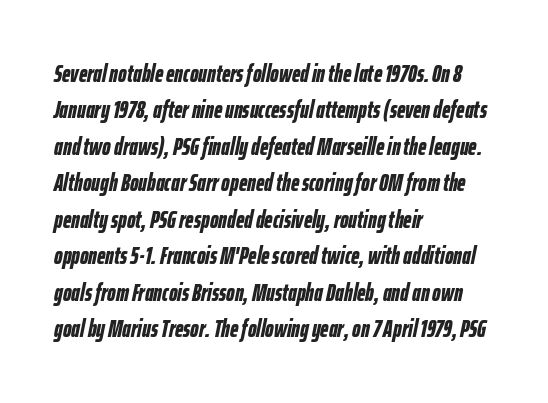
The image shows 24 px bold type, italic (leaning right); set left-aligned, normal line spacing (1.52x), normal letter spacing, not underlined.
